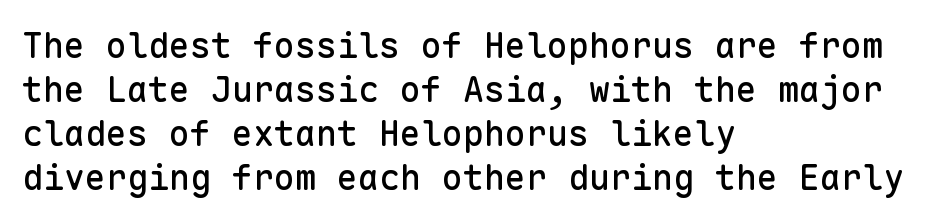
Q: Is the text italic (slanted)? A: No, it is upright.
Q: Is the typeface a serif or a sans-serif typeface? A: Sans-serif.
Q: Is the text underlined? A: No.
Q: How is the paragraph aligned? A: Left-aligned.
Q: Is the spacing between letters normal or unusually wide? A: Normal.
Q: Is the spacing between lines tight, normal or loose? A: Normal.
Q: Width (condensed, normal, or wide)? A: Normal.
Q: Stroke contrast? A: Low.
Q: x-height? A: Medium.
Q: Monospaced? A: Yes.
